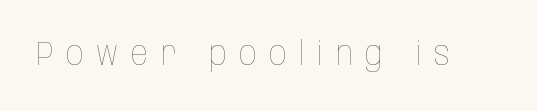
{"italic": "no", "bold": "no", "weight": "thin", "width": "condensed", "stroke_contrast": "low", "x_height": "large", "monospaced": "no", "underline": "no", "letter_spacing": "wide", "letter_spacing_em": 0.37, "glyph_px": 34}
